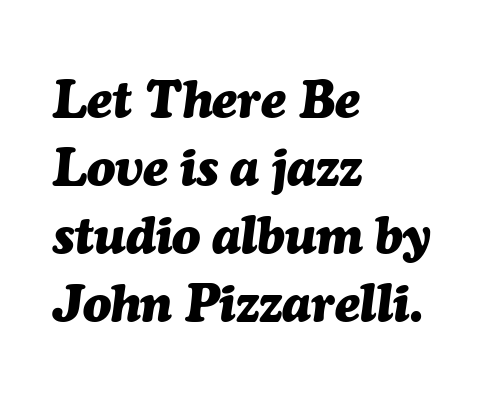
{"italic": "yes", "lean": "right", "slant_degrees": 7, "bold": "yes", "weight": "heavy", "width": "normal", "stroke_contrast": "medium", "x_height": "medium", "monospaced": "no", "underline": "no", "align": "left", "line_spacing": "normal", "line_spacing_ratio": 1.31, "letter_spacing": "normal", "letter_spacing_em": 0.0, "glyph_px": 52}
